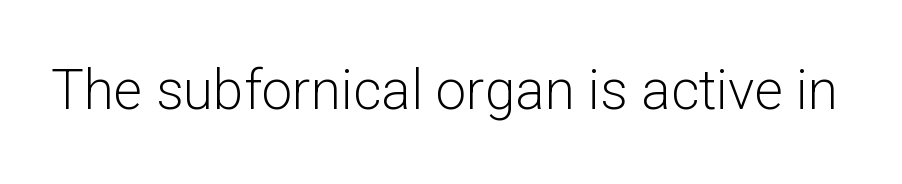
{"serif": "no", "italic": "no", "bold": "no", "weight": "light", "width": "normal", "stroke_contrast": "low", "x_height": "medium", "monospaced": "no", "underline": "no", "letter_spacing": "normal", "letter_spacing_em": 0.0, "glyph_px": 55}
